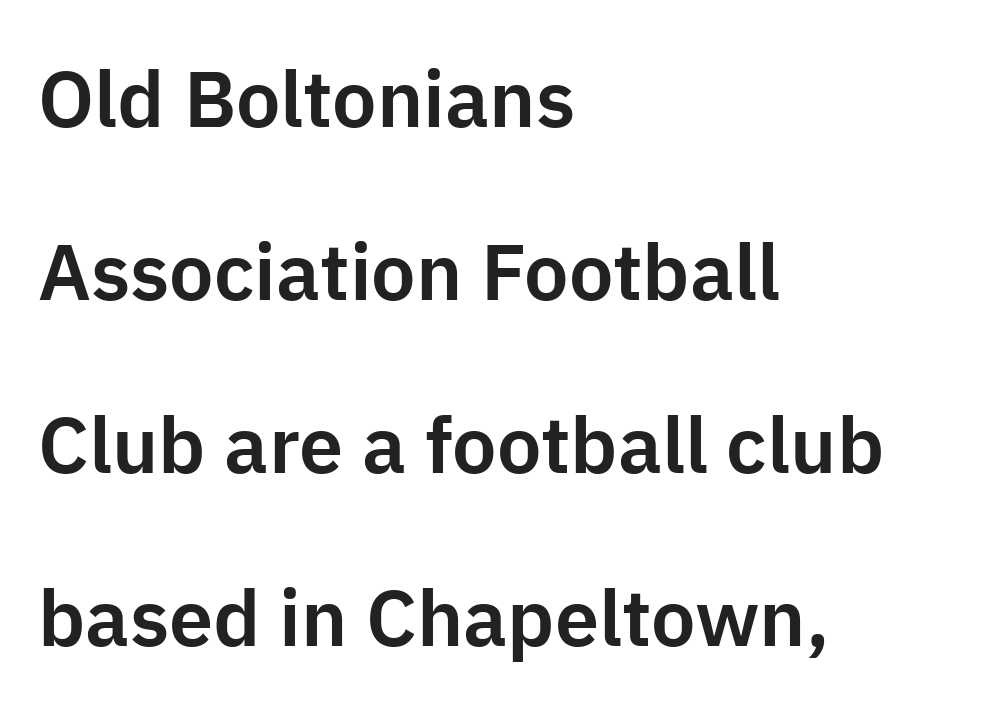
{"serif": "no", "italic": "no", "width": "normal", "stroke_contrast": "low", "x_height": "medium", "monospaced": "no", "underline": "no", "align": "left", "line_spacing": "loose", "line_spacing_ratio": 2.19, "letter_spacing": "normal", "letter_spacing_em": 0.0, "glyph_px": 79}
